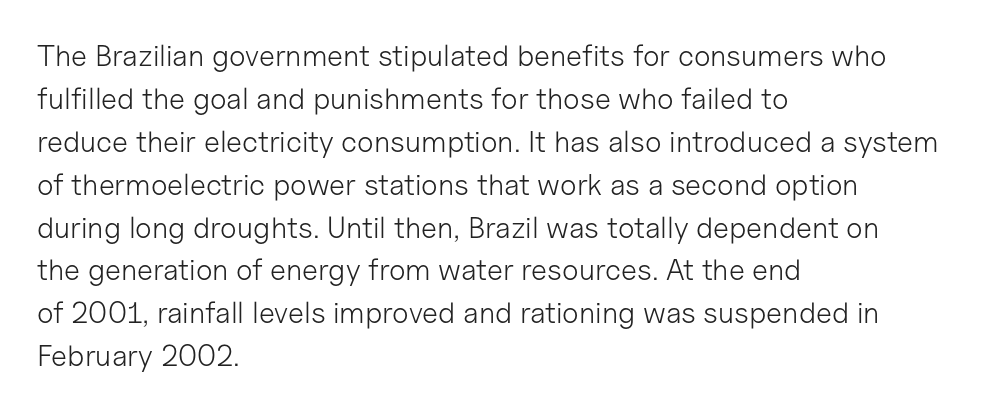
Each letter's strokes conclude bluntly, with no projecting serifs. The rendering uses a moderate line-height, typical for paragraphs. Looks like regular typesetting: each glyph gets only the width it needs. A bare baseline throughout the passage.
